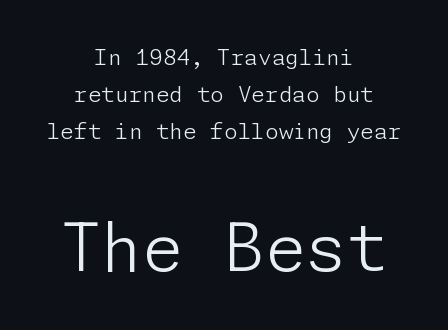
Q: Is the text bold? A: No.
Q: Is the text italic (slanted)? A: No, it is upright.
Q: Is the typeface a serif or a sans-serif typeface? A: Sans-serif.
Q: Is the text underlined? A: No.
Q: How is the paragraph aligned? A: Centered.
Q: Is the spacing between letters normal or unusually wide? A: Normal.
Q: Is the spacing between lines tight, normal or loose? A: Normal.
Q: Which block of text is set in a larger size, the first (top) or the second (bottom)? A: The second (bottom) one.
Q: Width (condensed, normal, or wide)? A: Normal.
Q: Stroke contrast? A: Low.
Q: x-height? A: Medium.
